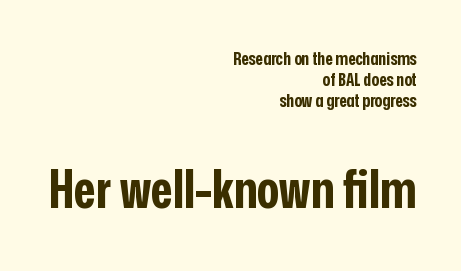
Note the varied advance widths — an 'i' is clearly narrower than an 'm'. Block two is the big one; block one sits smaller above it. Its strokes are broad and dark, the hallmark of bold type. These lines keep a tight, regular rhythm from letter to letter.
